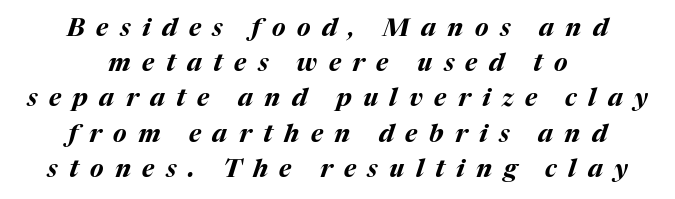
The image shows 25 px bold type, italic (leaning right); set centered, normal line spacing (1.41x), unusually wide letter spacing (+0.46 em), not underlined.
